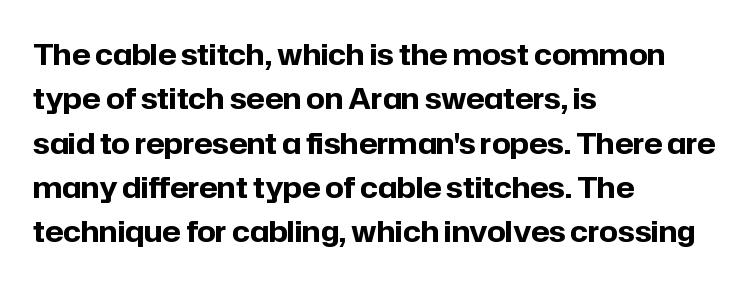
{"serif": "no", "italic": "no", "bold": "yes", "weight": "bold", "width": "normal", "stroke_contrast": "low", "x_height": "medium", "monospaced": "no", "underline": "no", "align": "left", "line_spacing": "normal", "line_spacing_ratio": 1.53, "letter_spacing": "normal", "letter_spacing_em": 0.0, "glyph_px": 29}
